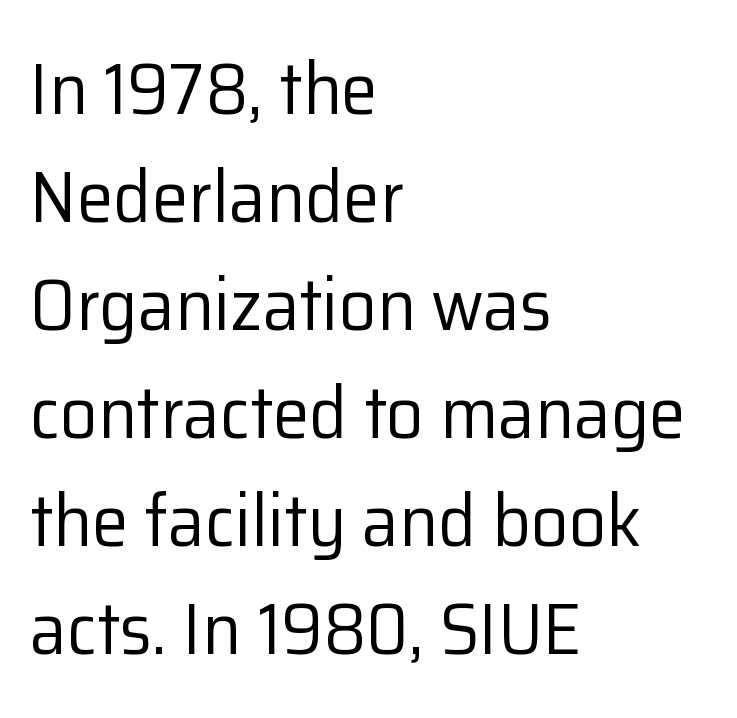
Q: Is the text bold? A: No.
Q: Is the text italic (slanted)? A: No, it is upright.
Q: Is the typeface a serif or a sans-serif typeface? A: Sans-serif.
Q: Is the text underlined? A: No.
Q: How is the paragraph aligned? A: Left-aligned.
Q: Is the spacing between letters normal or unusually wide? A: Normal.
Q: Is the spacing between lines tight, normal or loose? A: Normal.
Q: Width (condensed, normal, or wide)? A: Normal.
Q: Stroke contrast? A: Low.
Q: x-height? A: Medium.
Q: Monospaced? A: No.
